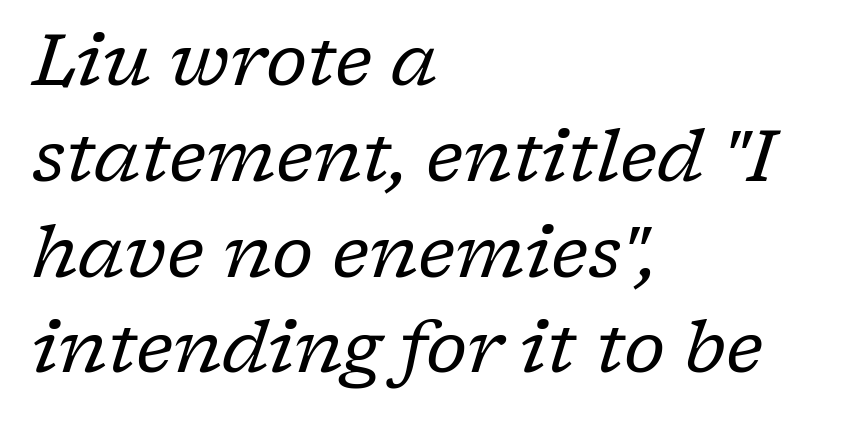
Q: Is the text bold? A: No.
Q: Is the text italic (slanted)? A: Yes, it leans right by about 17 degrees.
Q: Is the typeface a serif or a sans-serif typeface? A: Serif.
Q: Is the text underlined? A: No.
Q: How is the paragraph aligned? A: Left-aligned.
Q: Is the spacing between letters normal or unusually wide? A: Normal.
Q: Is the spacing between lines tight, normal or loose? A: Normal.
Q: Width (condensed, normal, or wide)? A: Normal.
Q: Stroke contrast? A: Low.
Q: x-height? A: Medium.
Q: Monospaced? A: No.
